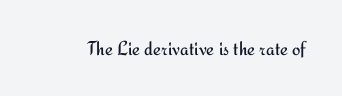
Posture: upright roman. Short note: letters normally spaced. The weight would be labelled regular, book, light, or lighter still. Lines of text with bare space underneath.
